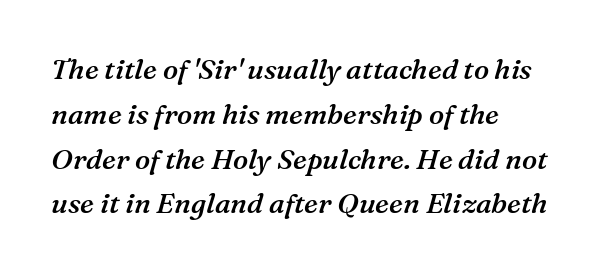
{"serif": "yes", "italic": "yes", "lean": "right", "slant_degrees": 16, "bold": "semi", "weight": "semibold", "width": "normal", "stroke_contrast": "medium", "x_height": "medium", "monospaced": "no", "underline": "no", "align": "left", "line_spacing": "normal", "line_spacing_ratio": 1.6, "letter_spacing": "normal", "letter_spacing_em": 0.0, "glyph_px": 28}
